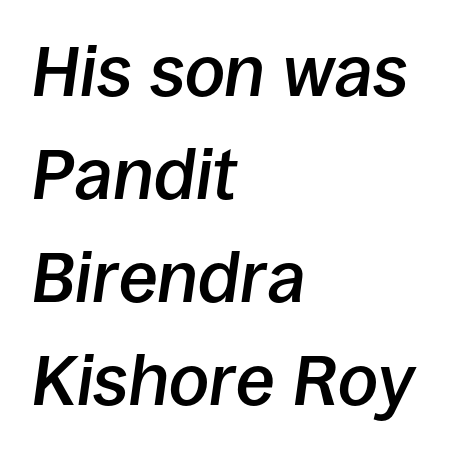
The image shows 71 px semibold type, italic (leaning right); set left-aligned, normal line spacing (1.45x), normal letter spacing, not underlined; low stroke contrast and a large x-height.
